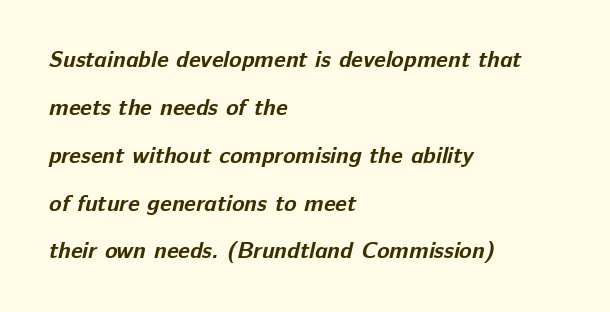
{"bold": "yes", "underline": "no", "align": "left", "line_spacing": "loose", "line_spacing_ratio": 2.08, "letter_spacing": "normal", "letter_spacing_em": 0.0, "glyph_px": 23}
